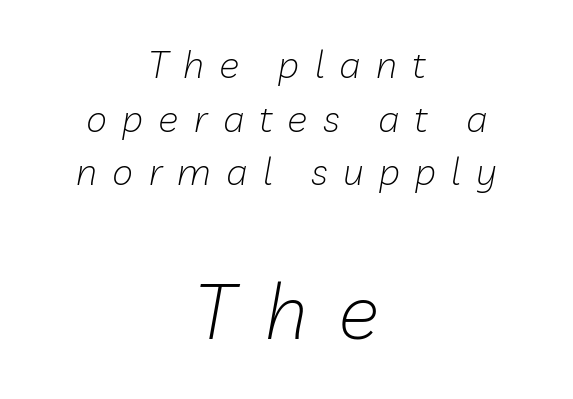
{"italic": "yes", "lean": "right", "slant_degrees": 10, "bold": "no", "weight": "light", "width": "normal", "stroke_contrast": "low", "x_height": "medium", "monospaced": "no", "underline": "no", "align": "center", "line_spacing": "normal", "line_spacing_ratio": 1.41, "letter_spacing": "wide", "letter_spacing_em": 0.4, "larger_block": "second", "size_ratio": 2.03, "glyph_px": 77}
